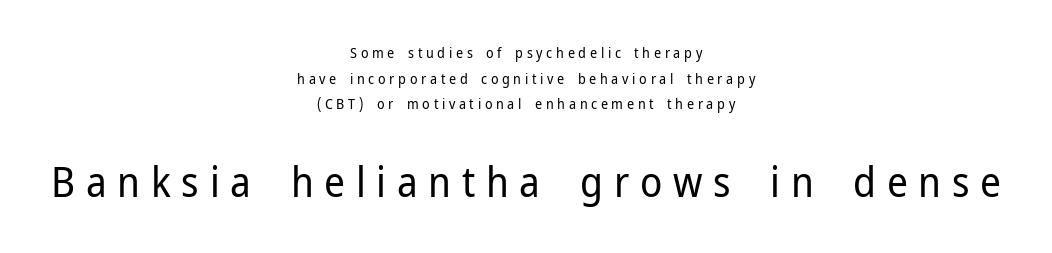
Q: Is the text bold? A: No.
Q: Is the text italic (slanted)? A: No, it is upright.
Q: Is the typeface a serif or a sans-serif typeface? A: Sans-serif.
Q: Is the text underlined? A: No.
Q: How is the paragraph aligned? A: Centered.
Q: Is the spacing between letters normal or unusually wide? A: Unusually wide.
Q: Which block of text is set in a larger size, the first (top) or the second (bottom)? A: The second (bottom) one.
Q: Width (condensed, normal, or wide)? A: Normal.
Q: Stroke contrast? A: Low.
Q: x-height? A: Medium.
Q: Monospaced? A: No.
